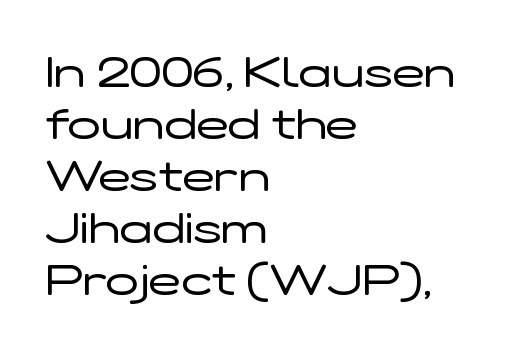
{"serif": "no", "italic": "no", "bold": "no", "weight": "regular", "width": "wide", "stroke_contrast": "low", "x_height": "medium", "monospaced": "no", "underline": "no", "align": "left", "line_spacing_ratio": 1.21, "letter_spacing": "normal", "letter_spacing_em": 0.0, "glyph_px": 43}
